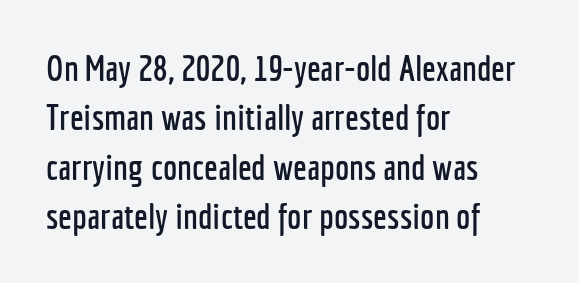
{"serif": "no", "italic": "no", "width": "condensed", "stroke_contrast": "low", "x_height": "medium", "monospaced": "no", "underline": "no", "align": "left", "line_spacing": "normal", "line_spacing_ratio": 1.37, "letter_spacing": "normal", "letter_spacing_em": 0.0, "glyph_px": 36}
